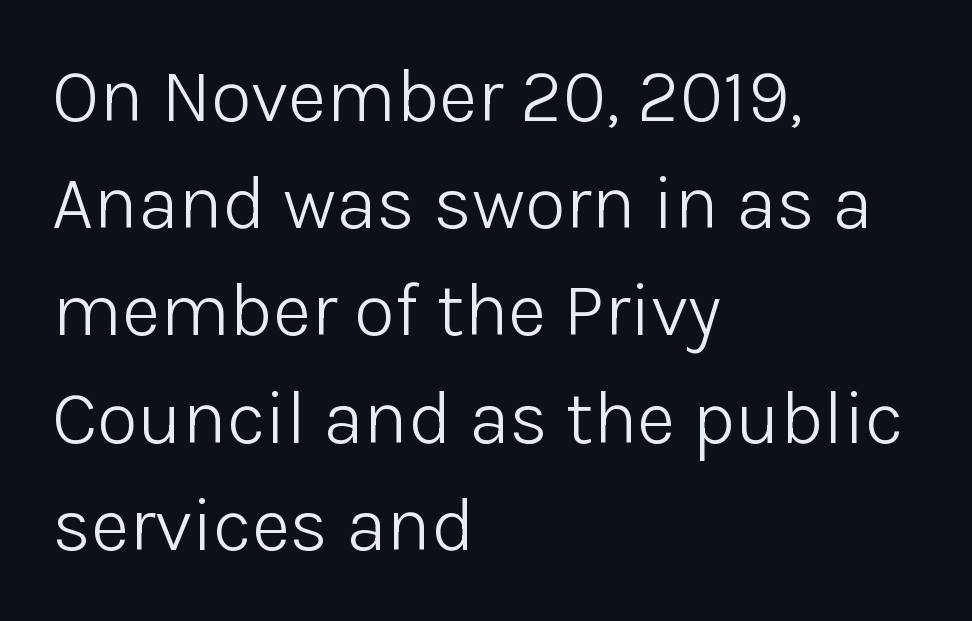
Here the designer chose a conventional face with non-uniform glyph widths. Leading: standard. Which margin do the lines hug? The left one — the right edge is uneven. Ascenders rise straight up at ninety degrees.
